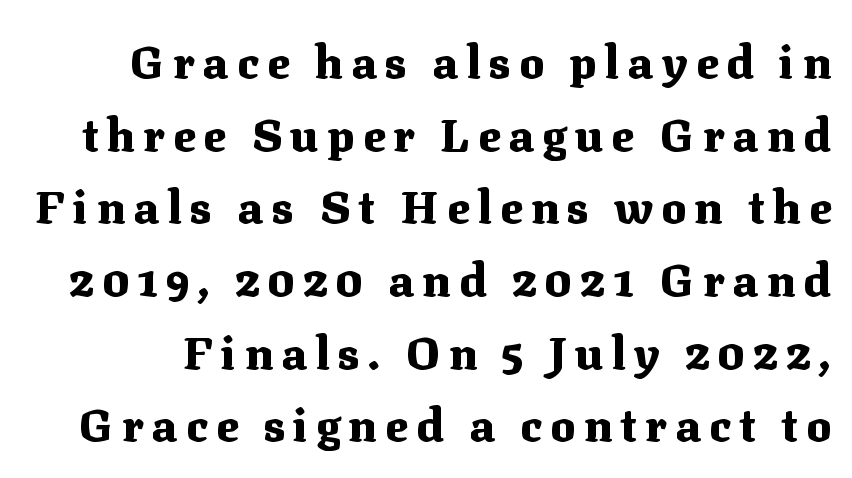
Q: Is the text bold? A: Yes.
Q: Is the text italic (slanted)? A: No, it is upright.
Q: Is the typeface a serif or a sans-serif typeface? A: Serif.
Q: Is the text underlined? A: No.
Q: Is the spacing between lines tight, normal or loose? A: Normal.
Q: Width (condensed, normal, or wide)? A: Normal.
Q: Stroke contrast? A: Medium.
Q: x-height? A: Medium.
Q: Monospaced? A: No.
